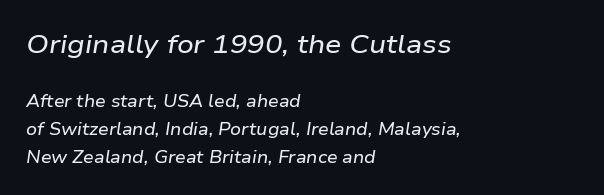
Does the bottom block carry the larger type? No, the top block does. Which margin do the lines hug? The left one — the right edge is uneven. The space beneath each line is pristine and unruled. Slanted lettering throughout. The line-height multiplier appears to be the usual default.
